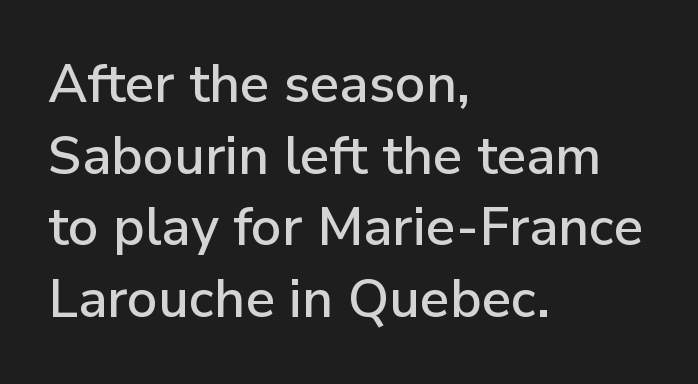
The image shows 53 px sans-serif type, upright; set left-aligned, normal line spacing (1.35x), normal letter spacing, not underlined; low stroke contrast and a medium x-height.
